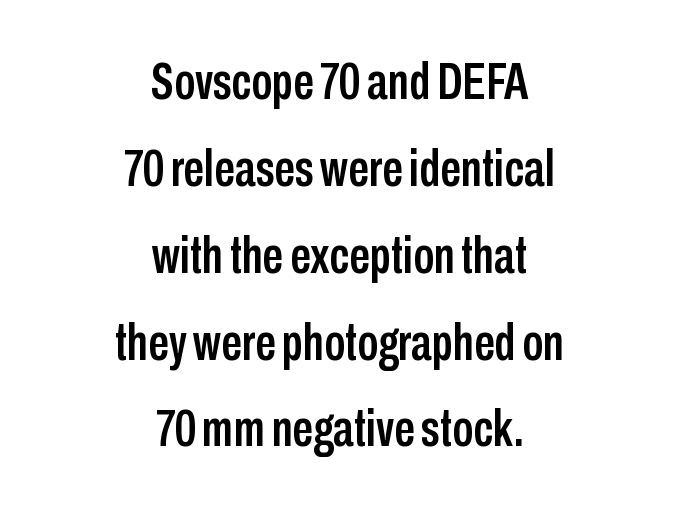
The image shows 52 px condensed sans-serif type, upright; set centered, normal line spacing (1.67x), normal letter spacing, not underlined; low stroke contrast and a medium x-height.
